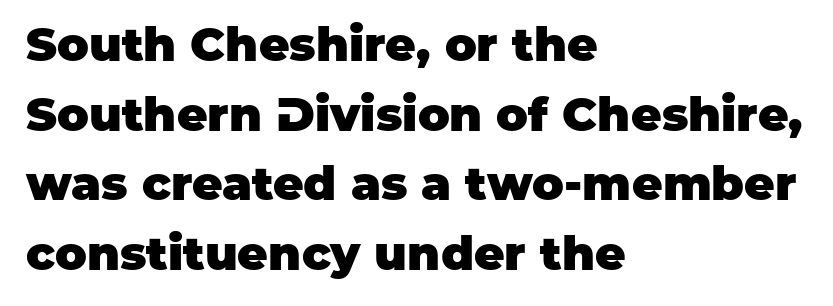
Here the designer chose a conventional face with non-uniform glyph widths. Regular leading. The passage shown is not underscored anywhere. No italicization has been applied; the sample stays upright.
